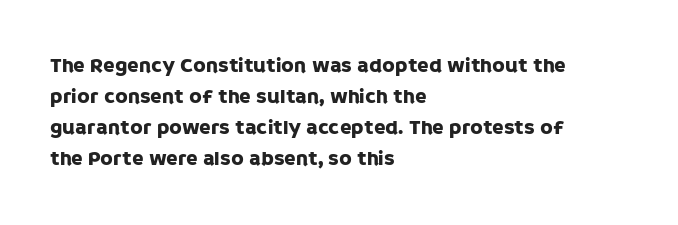
Does the copy run flush right? No — it runs flush left. The specimen reads as upright at a glance. Between one letter and the next there's only the usual sliver of space. The designer left line spacing at the default.
